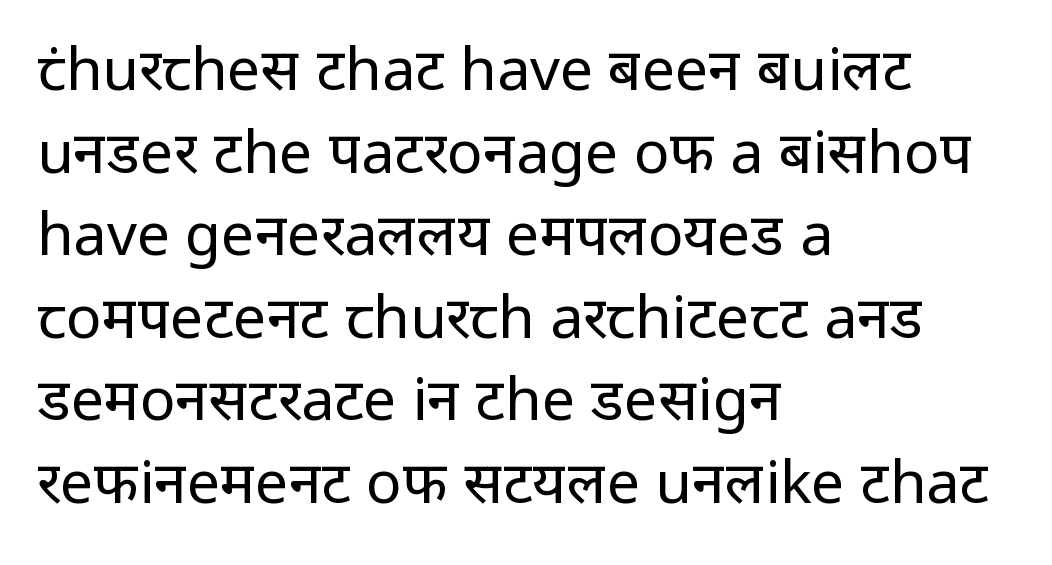
{"serif": "no", "italic": "no", "bold": "no", "weight": "regular", "width": "normal", "stroke_contrast": "low", "x_height": "medium", "monospaced": "no", "underline": "no", "align": "left", "line_spacing": "normal", "line_spacing_ratio": 1.4, "letter_spacing": "normal", "letter_spacing_em": 0.0, "glyph_px": 59}
